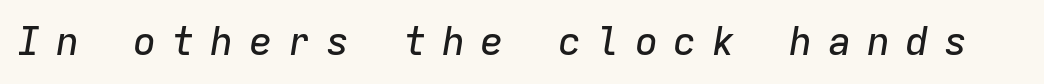
Q: Is the text italic (slanted)? A: Yes, it leans right by about 9 degrees.
Q: Is the text underlined? A: No.
Q: Is the spacing between letters normal or unusually wide? A: Unusually wide.
Q: Width (condensed, normal, or wide)? A: Normal.
Q: Stroke contrast? A: Low.
Q: x-height? A: Medium.
Q: Monospaced? A: Yes.
